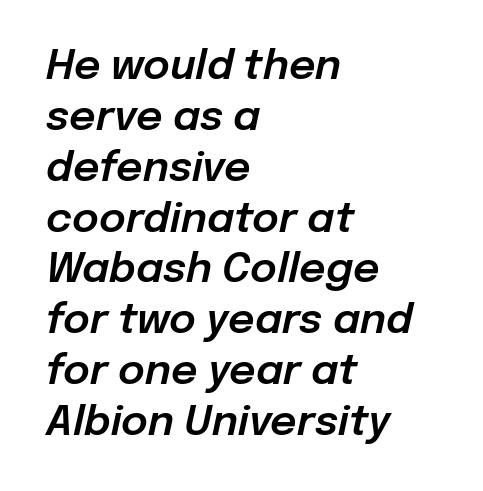
The image shows 41 px text type, italic (leaning right); set left-aligned, line spacing 1.24x, normal letter spacing, not underlined; low stroke contrast and a medium x-height.
